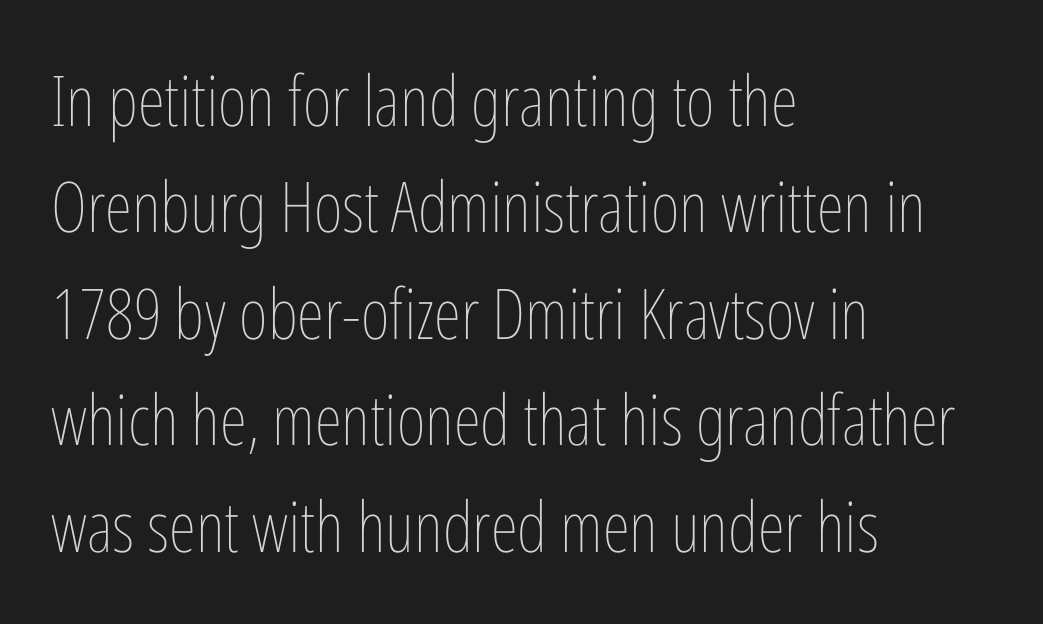
Q: Is the text bold? A: No.
Q: Is the text italic (slanted)? A: No, it is upright.
Q: Is the text underlined? A: No.
Q: How is the paragraph aligned? A: Left-aligned.
Q: Is the spacing between letters normal or unusually wide? A: Normal.
Q: Is the spacing between lines tight, normal or loose? A: Normal.
Q: Width (condensed, normal, or wide)? A: Condensed.
Q: Stroke contrast? A: Low.
Q: x-height? A: Medium.
Q: Monospaced? A: No.
